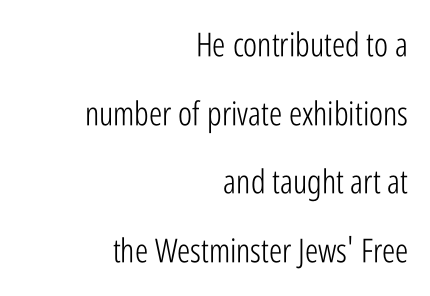
How are the letters spaced? Ordinarily, with no added tracking. Does the lettering tilt? It doesn't — this is upright. Serif or sans? Sans — the stroke terminals are bare. The lines in this sample share a right terminus and differ only in where they begin. Heft: none added — not bold.
